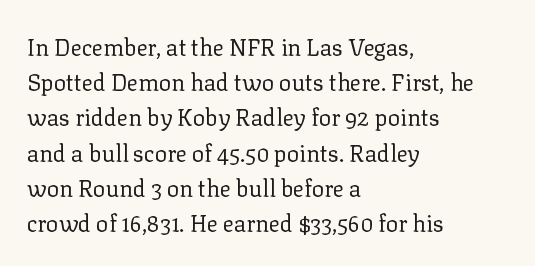
The image shows 23 px text type, upright; set left-aligned, normal line spacing (1.53x), normal letter spacing, not underlined.
